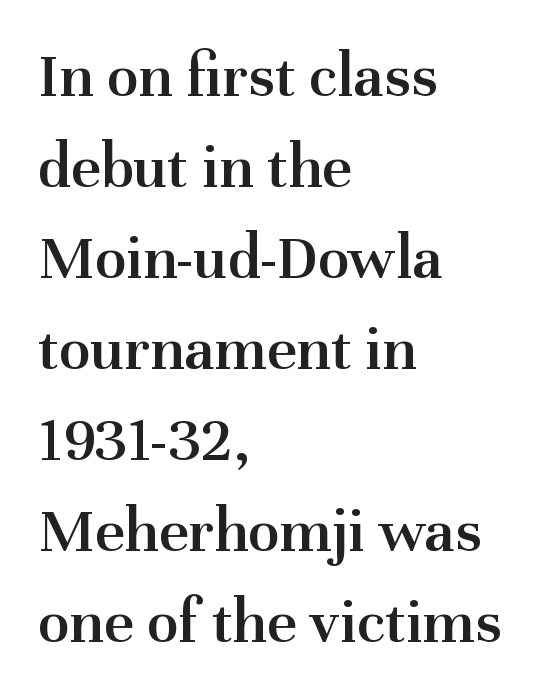
{"serif": "yes", "italic": "no", "bold": "semi", "weight": "semibold", "width": "normal", "stroke_contrast": "medium", "x_height": "medium", "monospaced": "no", "underline": "no", "align": "left", "line_spacing": "normal", "line_spacing_ratio": 1.4, "letter_spacing": "normal", "letter_spacing_em": 0.0, "glyph_px": 65}
